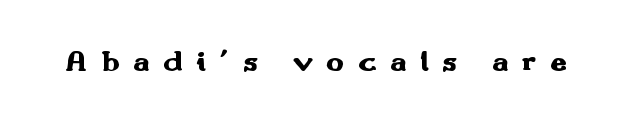
The image shows 30 px heavy, wide sans-serif type, upright; set unusually wide letter spacing (+0.45 em), not underlined; medium stroke contrast and a small x-height.
